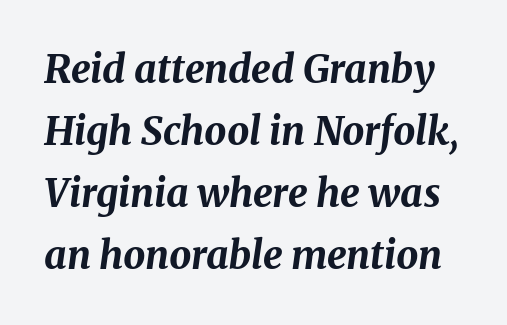
{"italic": "yes", "lean": "right", "slant_degrees": 8, "bold": "yes", "weight": "bold", "width": "normal", "stroke_contrast": "medium", "x_height": "medium", "monospaced": "no", "underline": "no", "line_spacing": "normal", "line_spacing_ratio": 1.59, "letter_spacing": "normal", "letter_spacing_em": 0.0, "glyph_px": 39}
